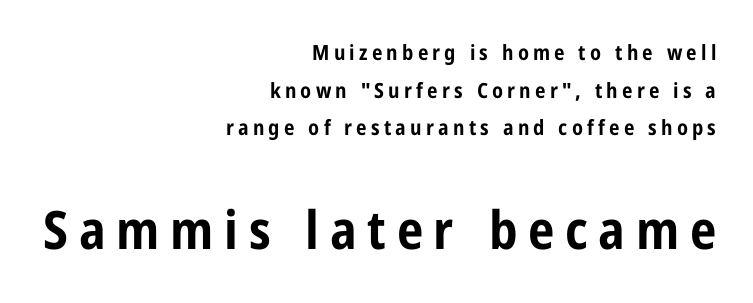
Q: Is the text bold? A: Yes.
Q: Is the text italic (slanted)? A: No, it is upright.
Q: Is the typeface a serif or a sans-serif typeface? A: Sans-serif.
Q: Is the text underlined? A: No.
Q: How is the paragraph aligned? A: Right-aligned.
Q: Is the spacing between letters normal or unusually wide? A: Unusually wide.
Q: Which block of text is set in a larger size, the first (top) or the second (bottom)? A: The second (bottom) one.
Q: Width (condensed, normal, or wide)? A: Condensed.
Q: Stroke contrast? A: Low.
Q: x-height? A: Medium.
Q: Monospaced? A: No.
